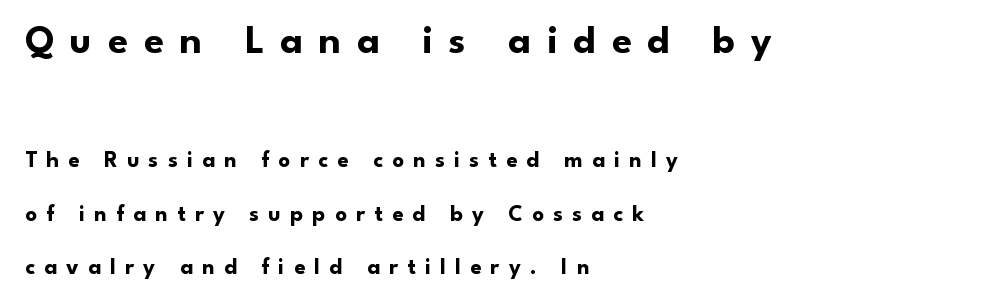
Q: Is the text bold? A: Yes.
Q: Is the text italic (slanted)? A: No, it is upright.
Q: Is the typeface a serif or a sans-serif typeface? A: Sans-serif.
Q: Is the text underlined? A: No.
Q: How is the paragraph aligned? A: Left-aligned.
Q: Is the spacing between letters normal or unusually wide? A: Unusually wide.
Q: Is the spacing between lines tight, normal or loose? A: Loose.
Q: Which block of text is set in a larger size, the first (top) or the second (bottom)? A: The first (top) one.
Q: Width (condensed, normal, or wide)? A: Normal.
Q: Stroke contrast? A: Low.
Q: x-height? A: Small.
Q: Monospaced? A: No.
